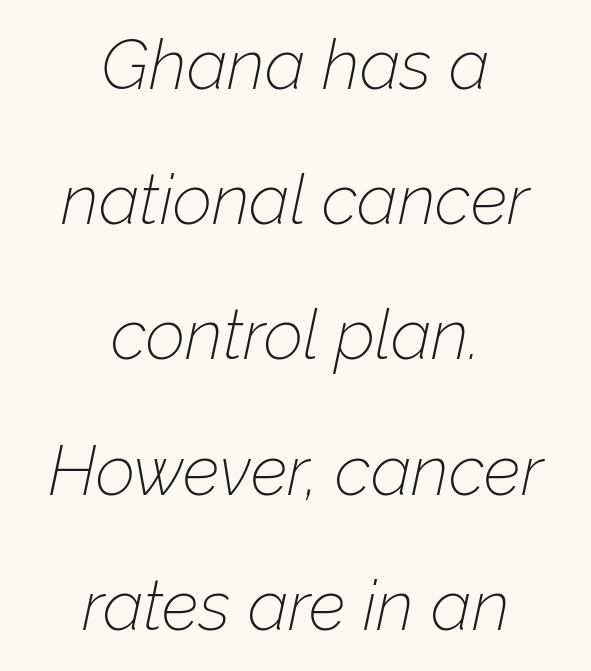
Q: Is the text bold? A: No.
Q: Is the text italic (slanted)? A: Yes, it leans right by about 12 degrees.
Q: Is the text underlined? A: No.
Q: How is the paragraph aligned? A: Centered.
Q: Is the spacing between letters normal or unusually wide? A: Normal.
Q: Is the spacing between lines tight, normal or loose? A: Loose.
Q: Width (condensed, normal, or wide)? A: Normal.
Q: Stroke contrast? A: Low.
Q: x-height? A: Medium.
Q: Monospaced? A: No.
